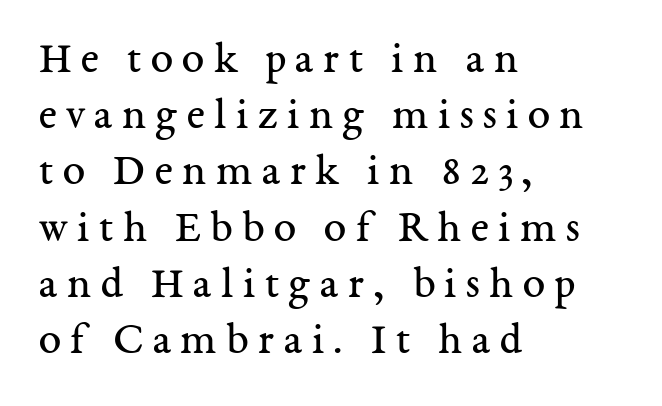
Each word looks stretched out because of the extra space between its letters. Here the designer chose a conventional face with non-uniform glyph widths. Alignment: flush left. Font category for this specimen: serif.
